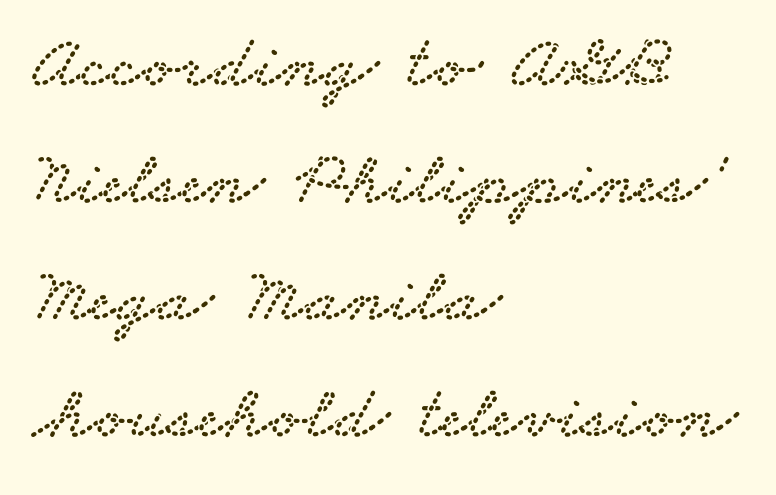
The image shows 76 px wide type; set left-aligned, normal line spacing (1.54x), normal letter spacing, not underlined; low stroke contrast and a small x-height.
